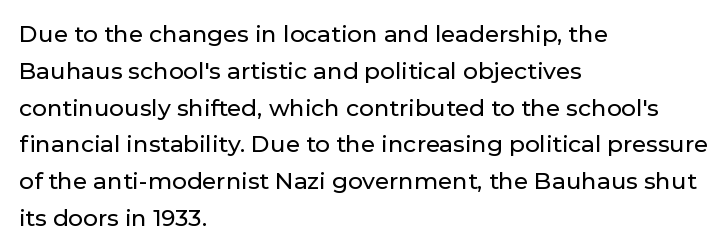
{"italic": "no", "underline": "no", "align": "left", "line_spacing": "normal", "line_spacing_ratio": 1.6, "letter_spacing": "normal", "letter_spacing_em": 0.0, "glyph_px": 23}
